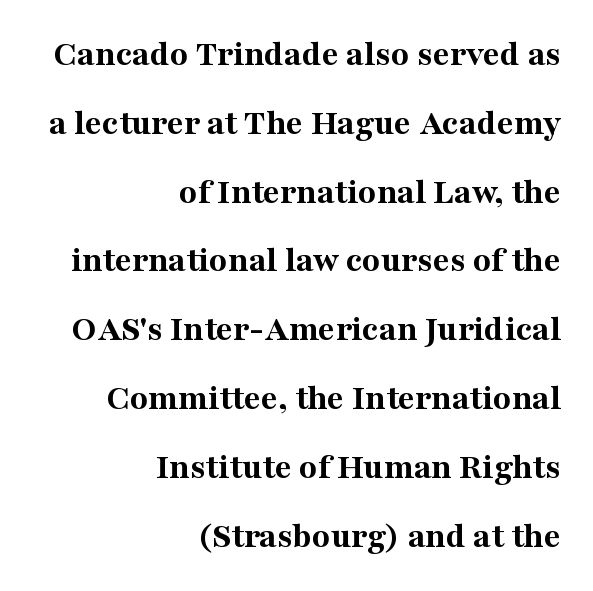
{"serif": "yes", "italic": "no", "bold": "yes", "weight": "bold", "width": "normal", "stroke_contrast": "medium", "x_height": "medium", "monospaced": "no", "underline": "no", "align": "right", "line_spacing_ratio": 1.86, "letter_spacing": "normal", "letter_spacing_em": 0.0, "glyph_px": 37}
